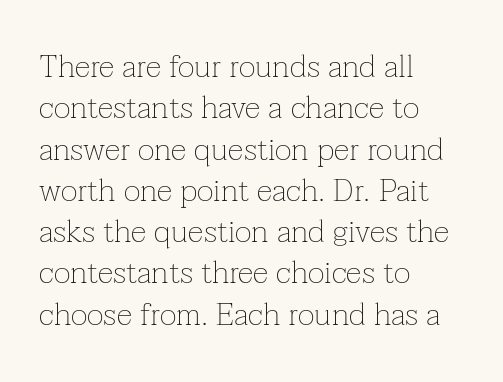
{"serif": "yes", "italic": "no", "bold": "no", "weight": "thin", "width": "normal", "stroke_contrast": "low", "x_height": "medium", "monospaced": "no", "underline": "no", "align": "left", "line_spacing": "normal", "line_spacing_ratio": 1.29, "letter_spacing": "normal", "letter_spacing_em": 0.0, "glyph_px": 32}
